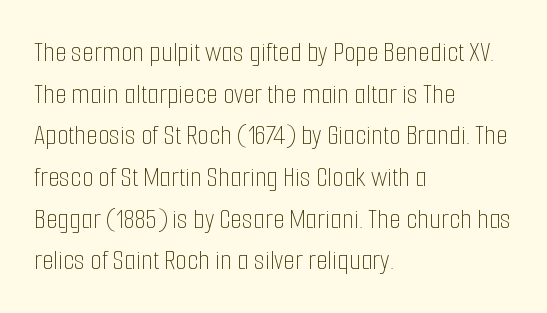
Q: Is the text bold? A: No.
Q: Is the text italic (slanted)? A: No, it is upright.
Q: Is the text underlined? A: No.
Q: How is the paragraph aligned? A: Left-aligned.
Q: Is the spacing between letters normal or unusually wide? A: Normal.
Q: Is the spacing between lines tight, normal or loose? A: Normal.
Q: Width (condensed, normal, or wide)? A: Condensed.
Q: Stroke contrast? A: Low.
Q: x-height? A: Medium.
Q: Monospaced? A: No.
